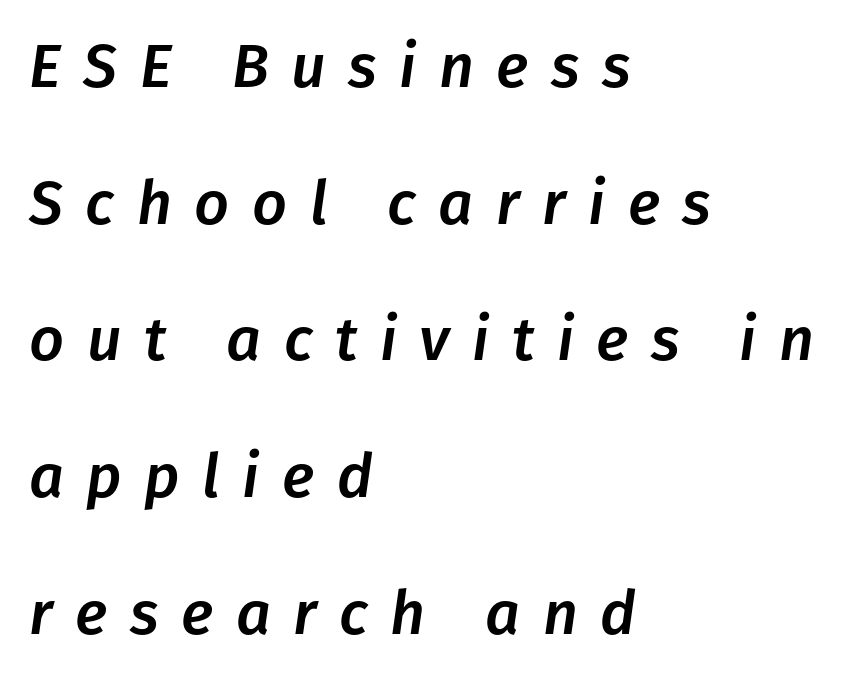
The image shows 61 px text type, italic (leaning right); set left-aligned, loose line spacing (2.24x), unusually wide letter spacing (+0.37 em), not underlined; low stroke contrast and a medium x-height.
